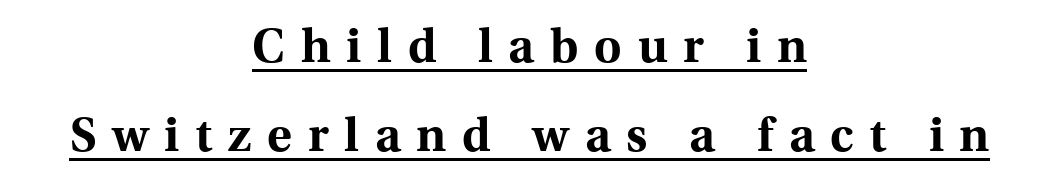
Looks like regular typesetting: each glyph gets only the width it needs. The rendering positions every line midway between the sides. This rendering widens character spacing well past its baseline value. Check where the strokes stop: tiny serifs finish them off. Looks like someone drew a line under every word here. The glyphs have the mass of a bold cut.
